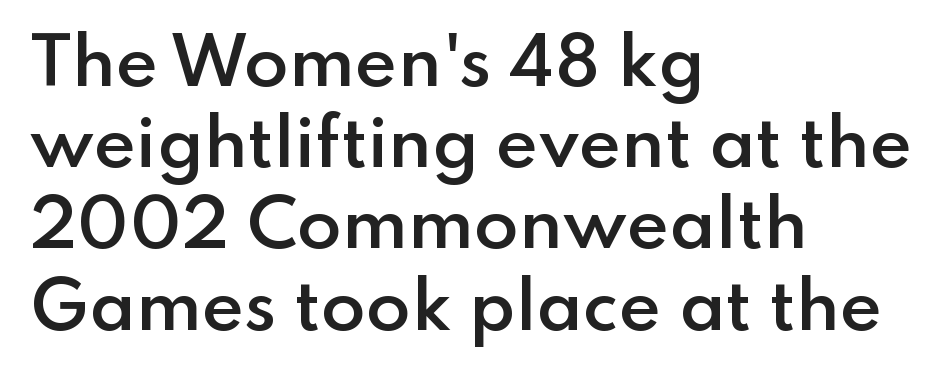
{"serif": "no", "italic": "no", "bold": "semi", "weight": "semibold", "width": "normal", "stroke_contrast": "low", "x_height": "small", "monospaced": "no", "underline": "no", "align": "left", "line_spacing": "normal", "line_spacing_ratio": 1.25, "letter_spacing": "normal", "letter_spacing_em": 0.0, "glyph_px": 65}
